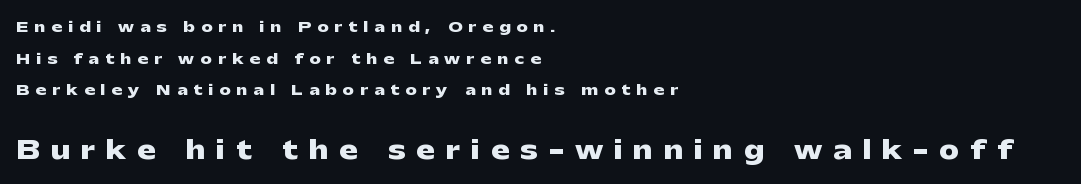
The image shows 25 px bold type, upright; set left-aligned, loose line spacing (2.26x), unusually wide letter spacing (+0.44 em), not underlined; the second (bottom) block is 1.79x larger.
